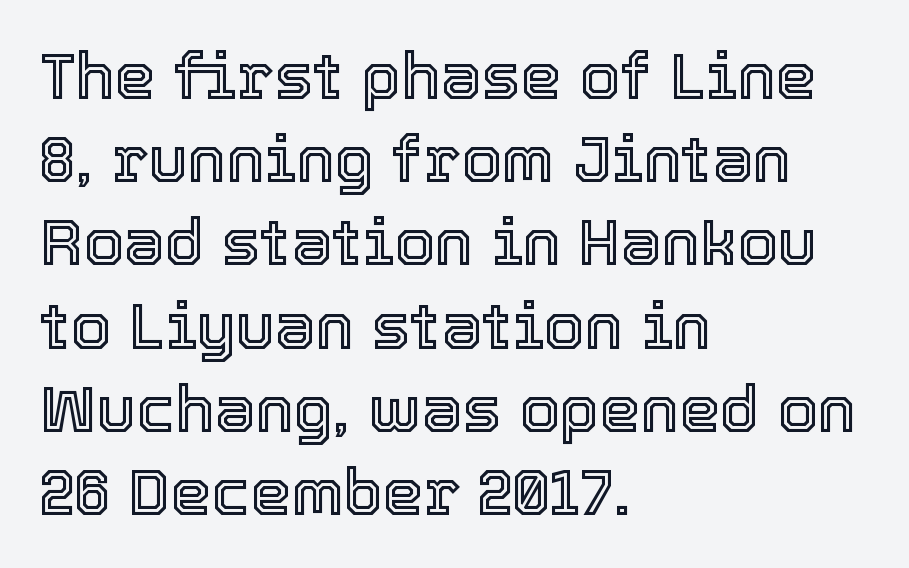
Is the block centered? No — it sits flush against the left margin. You could call the tracking neutral — neither tight nor loose. Quick note: interline space is typical. The face used here is proportionally spaced, like ordinary book or web type. The words here are not underlined. Posture: straight, roman, zero tilt.
